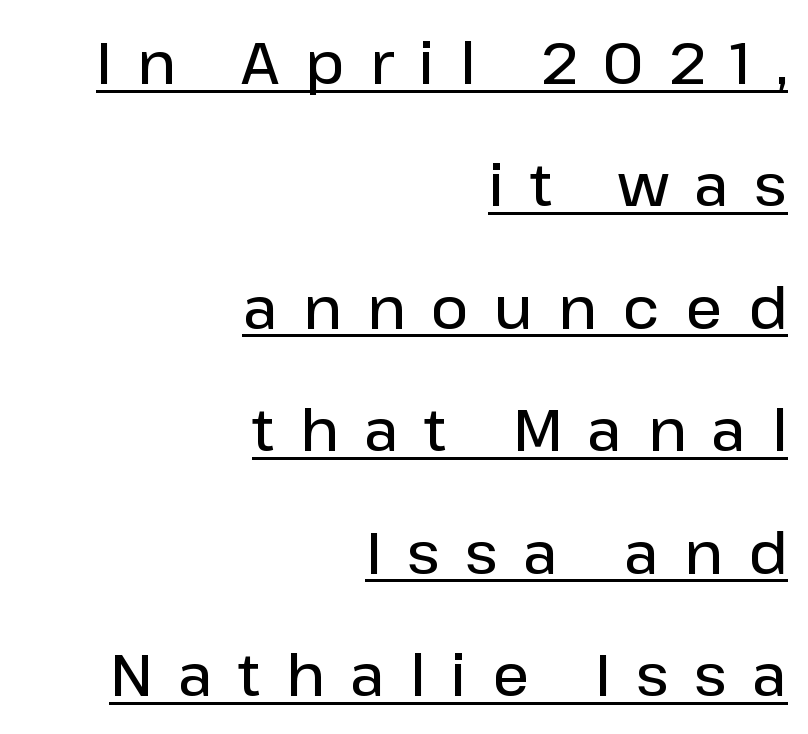
The image shows 58 px semibold sans-serif type, upright; set right-aligned, loose line spacing (2.11x), unusually wide letter spacing (+0.44 em), underlined; low stroke contrast and a medium x-height.
